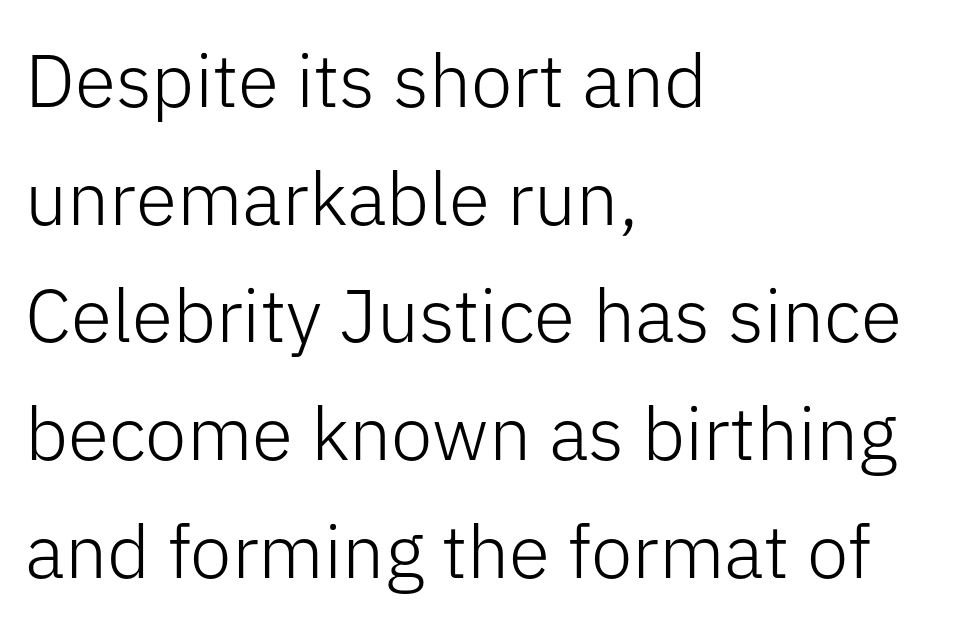
{"serif": "no", "italic": "no", "bold": "no", "weight": "light", "width": "normal", "stroke_contrast": "low", "x_height": "medium", "monospaced": "no", "underline": "no", "align": "left", "line_spacing": "normal", "line_spacing_ratio": 1.57, "letter_spacing": "normal", "letter_spacing_em": 0.0, "glyph_px": 75}
